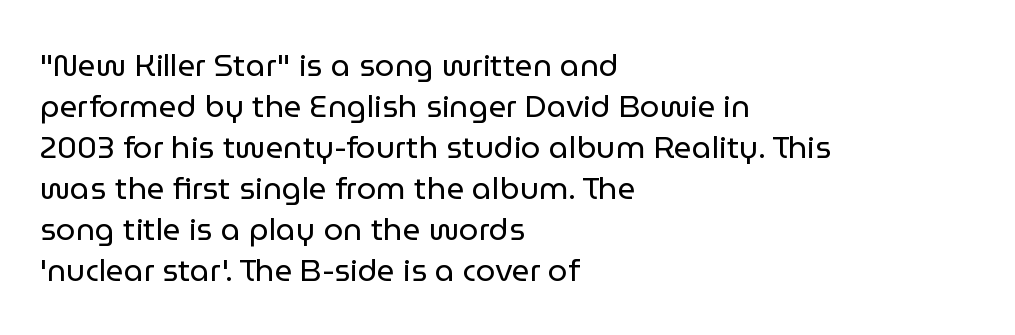
The image shows 31 px regular-weight sans-serif type, upright; set left-aligned, normal line spacing (1.32x), normal letter spacing, not underlined; low stroke contrast and a medium x-height.
